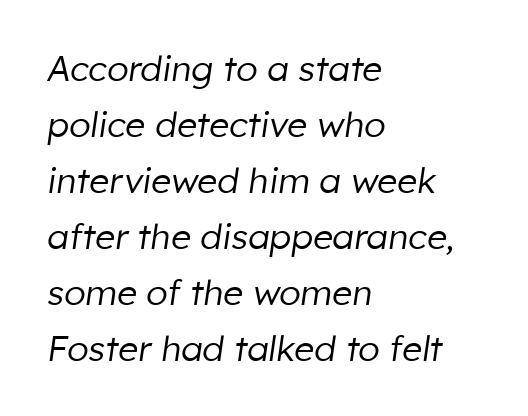
Q: Is the text bold? A: No.
Q: Is the text italic (slanted)? A: Yes, it leans right by about 8 degrees.
Q: Is the text underlined? A: No.
Q: How is the paragraph aligned? A: Left-aligned.
Q: Is the spacing between letters normal or unusually wide? A: Normal.
Q: Is the spacing between lines tight, normal or loose? A: Normal.
Q: Width (condensed, normal, or wide)? A: Normal.
Q: Stroke contrast? A: Low.
Q: x-height? A: Medium.
Q: Monospaced? A: No.
